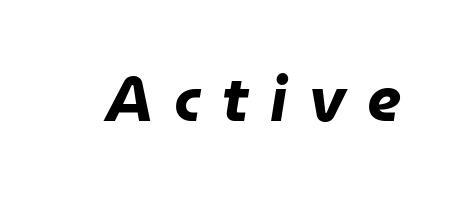
{"italic": "yes", "lean": "right", "slant_degrees": 9, "bold": "yes", "weight": "heavy", "width": "normal", "stroke_contrast": "low", "x_height": "medium", "monospaced": "no", "underline": "no", "letter_spacing": "wide", "letter_spacing_em": 0.34, "glyph_px": 63}
